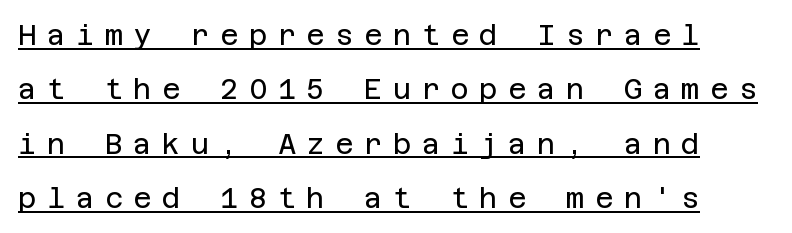
Q: Is the text bold? A: No.
Q: Is the text italic (slanted)? A: No, it is upright.
Q: Is the typeface a serif or a sans-serif typeface? A: Sans-serif.
Q: Is the text underlined? A: Yes.
Q: Is the spacing between letters normal or unusually wide? A: Unusually wide.
Q: Is the spacing between lines tight, normal or loose? A: Loose.
Q: Width (condensed, normal, or wide)? A: Normal.
Q: Stroke contrast? A: Low.
Q: x-height? A: Large.
